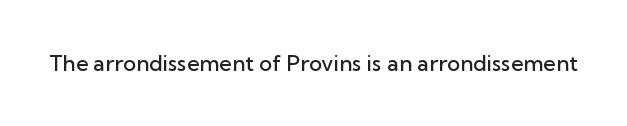
The image shows 22 px text type, upright; set normal letter spacing, not underlined.
